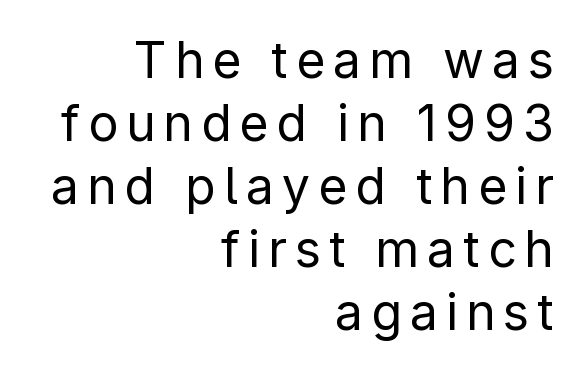
{"serif": "no", "italic": "no", "bold": "no", "weight": "regular", "width": "normal", "stroke_contrast": "low", "x_height": "medium", "monospaced": "no", "underline": "no", "align": "right", "line_spacing": "normal", "line_spacing_ratio": 1.26, "glyph_px": 50}
